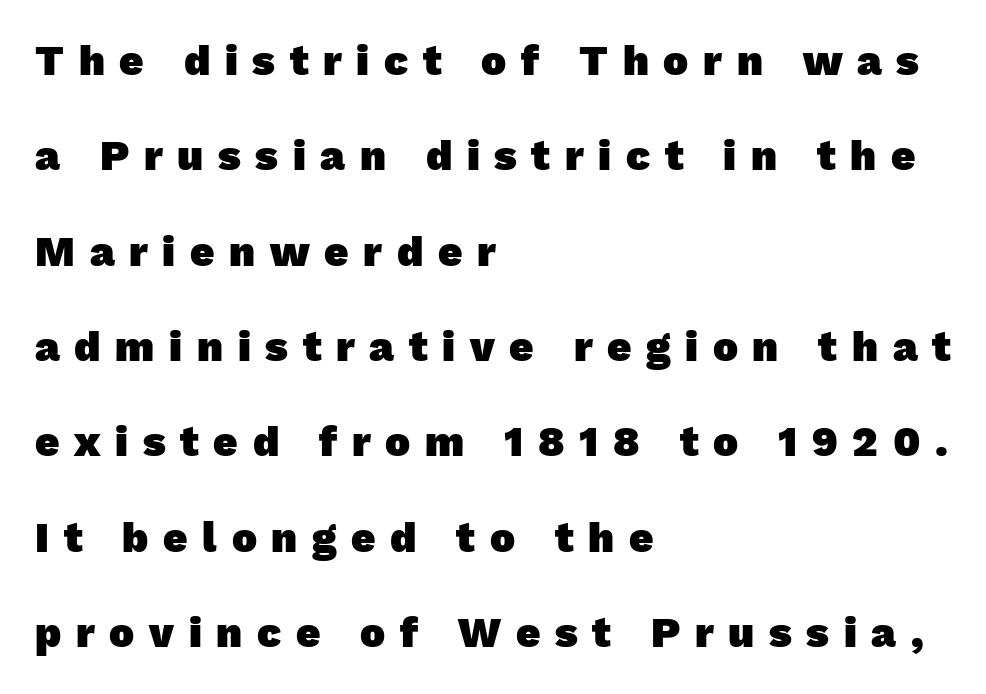
{"serif": "no", "bold": "yes", "weight": "heavy", "width": "normal", "stroke_contrast": "low", "x_height": "medium", "monospaced": "no", "underline": "no", "align": "left", "line_spacing": "loose", "line_spacing_ratio": 2.27, "letter_spacing": "wide", "letter_spacing_em": 0.35, "glyph_px": 42}
